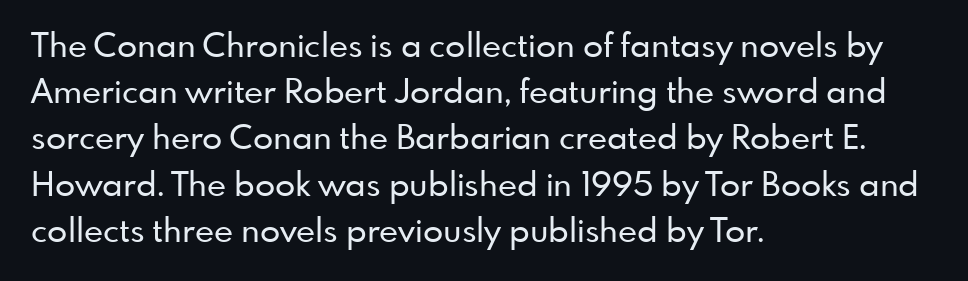
Nobody touched the tracking dial on this one. The passage shown stacks its lines at a standard gap. Serif or sans? Sans — the stroke terminals are bare. You could not count columns in this text — the font is proportionally spaced.
